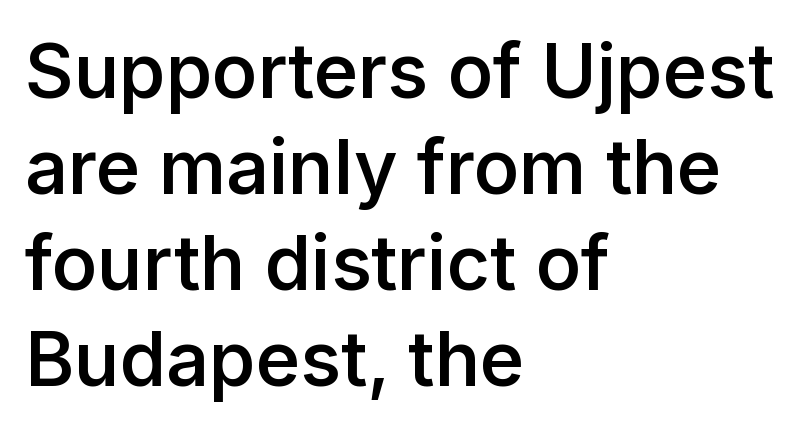
The words here are not underlined. Each new line begins a customary step beneath the previous one. Observe the ordinary spacing: letters are neighbours, not strangers. Bold? Not quite — semibold, heavier than regular but stopping short.
